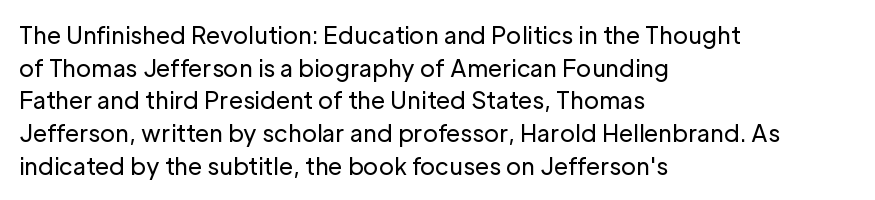
The image shows 23 px text type, upright; set left-aligned, normal line spacing (1.42x), normal letter spacing, not underlined.
